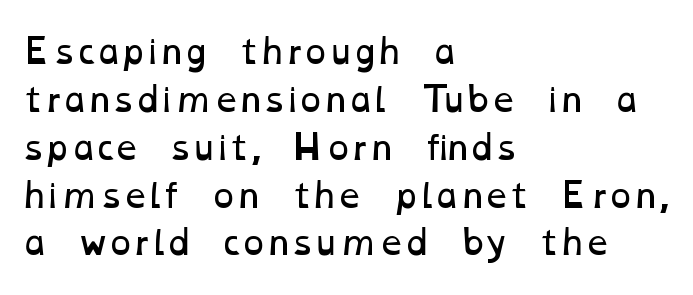
Q: Is the text bold? A: No.
Q: Is the text underlined? A: No.
Q: How is the paragraph aligned? A: Left-aligned.
Q: Is the spacing between letters normal or unusually wide? A: Normal.
Q: Is the spacing between lines tight, normal or loose? A: Normal.
Q: Width (condensed, normal, or wide)? A: Wide.
Q: Stroke contrast? A: Low.
Q: x-height? A: Medium.
Q: Monospaced? A: No.
